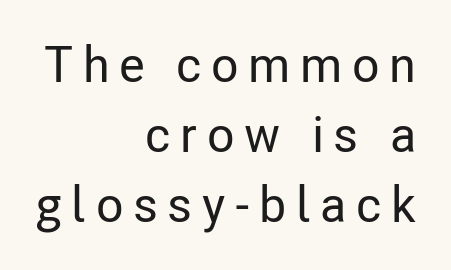
The image shows 50 px condensed sans-serif type, upright; set right-aligned, normal line spacing (1.4x), not underlined; low stroke contrast and a medium x-height.
